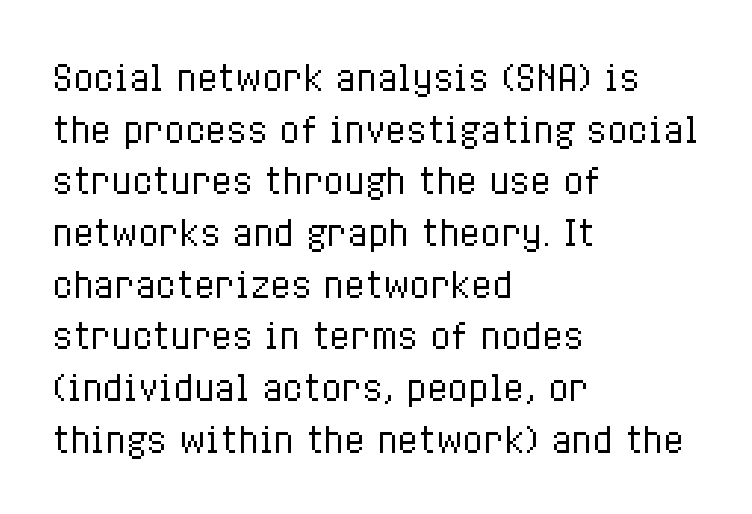
The image shows 34 px regular-weight, condensed type, upright; set left-aligned, normal line spacing (1.52x), normal letter spacing, not underlined; low stroke contrast and a medium x-height.
